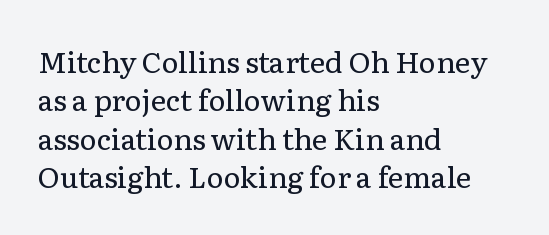
The image shows 29 px regular-weight serif type, upright; set left-aligned, normal line spacing (1.32x), normal letter spacing, not underlined; low stroke contrast and a medium x-height.
